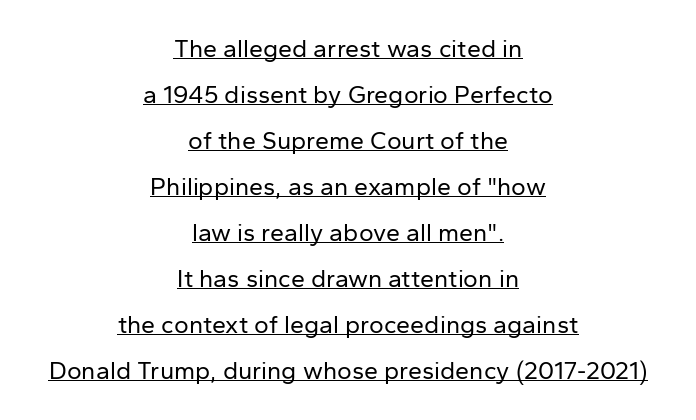
The image shows 25 px text type, upright; set centered, line spacing 1.84x, normal letter spacing, underlined.
